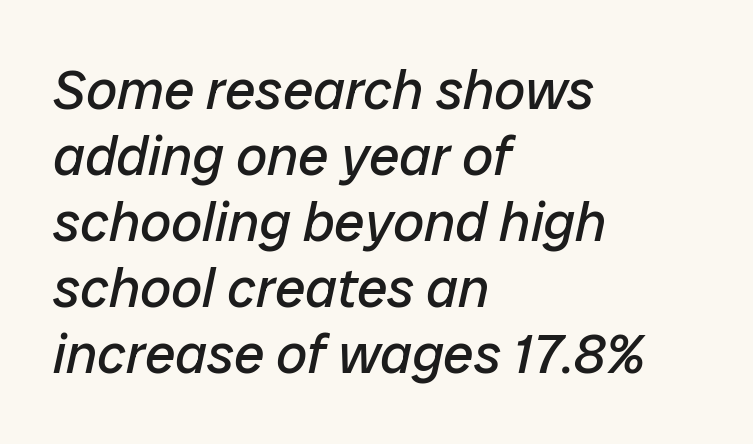
{"italic": "yes", "lean": "right", "slant_degrees": 12, "bold": "no", "weight": "regular", "width": "normal", "stroke_contrast": "low", "x_height": "medium", "monospaced": "no", "underline": "no", "align": "left", "line_spacing_ratio": 1.2, "letter_spacing": "normal", "letter_spacing_em": 0.0, "glyph_px": 55}
